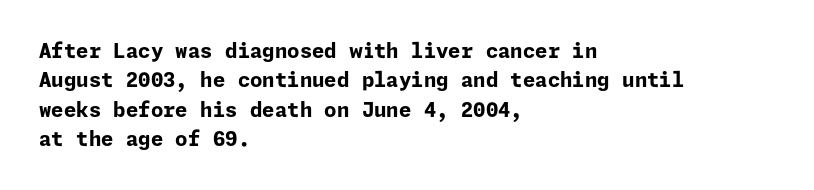
The image shows 20 px bold type, upright; set left-aligned, normal line spacing (1.47x), normal letter spacing, not underlined.
